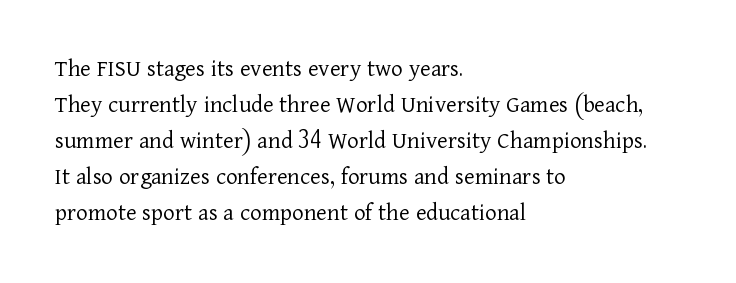
Q: Is the text bold? A: No.
Q: Is the text italic (slanted)? A: No, it is upright.
Q: Is the text underlined? A: No.
Q: How is the paragraph aligned? A: Left-aligned.
Q: Is the spacing between letters normal or unusually wide? A: Normal.
Q: Is the spacing between lines tight, normal or loose? A: Normal.
